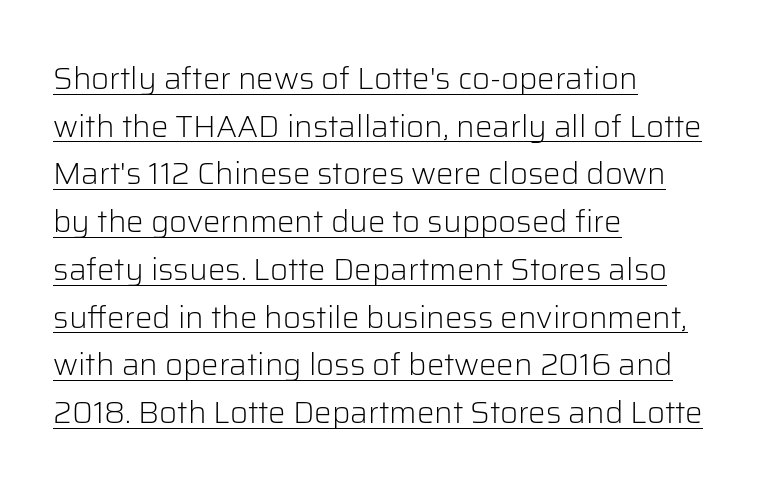
Underlined type. The designer went with a sans here, leaving each stem footless. Tracking value appears to be zero — textbook default spacing. The lines in this sample share a left origin and differ only in where they stop. Think of a printed novel: that variable character pitch is what you see here. Leading: standard.
